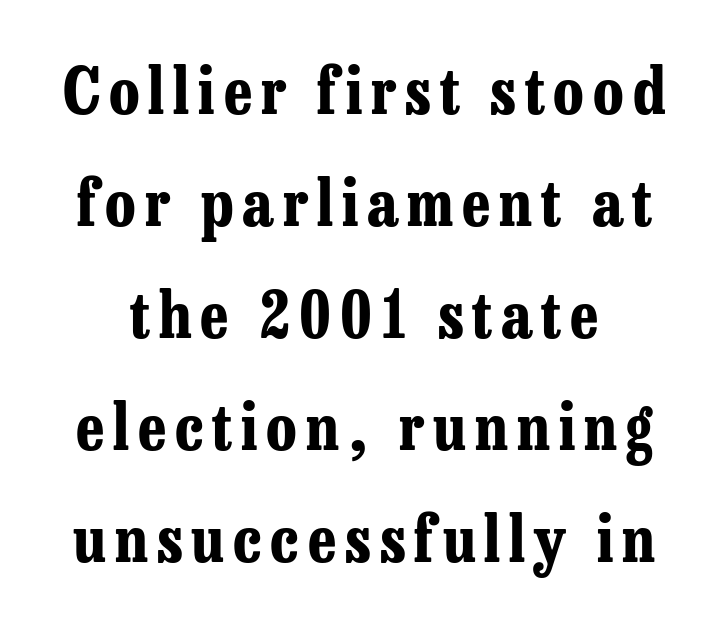
Q: Is the text bold? A: Yes.
Q: Is the text italic (slanted)? A: No, it is upright.
Q: Is the typeface a serif or a sans-serif typeface? A: Serif.
Q: Is the text underlined? A: No.
Q: Width (condensed, normal, or wide)? A: Condensed.
Q: Stroke contrast? A: Low.
Q: x-height? A: Medium.
Q: Monospaced? A: No.
